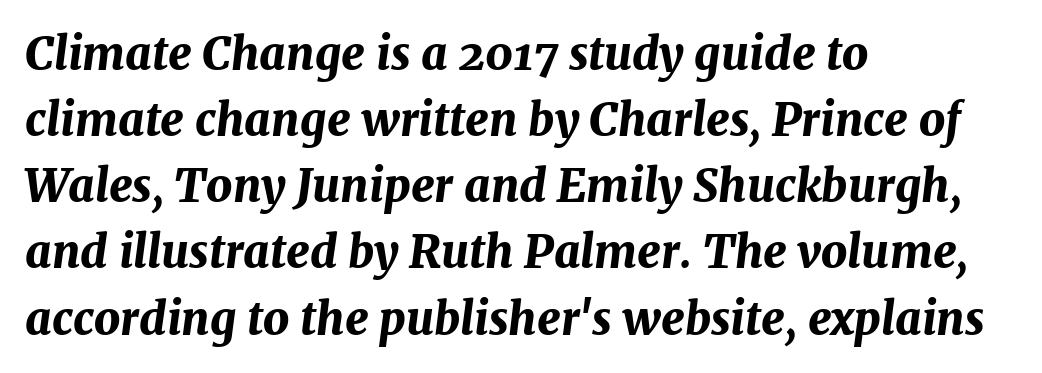
The font is running at its bold setting. The passage shown is not underscored anywhere. Leading: standard. The face used here has a pronounced slope to its letters. The rendering uses natural spacing where letterforms have individual widths.
